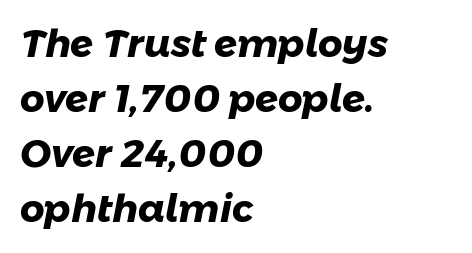
Does the copy run flush right? No — it runs flush left. Each row of text sits above clean, open space. Students, note that the glyphs here touch the page at normal intervals. Weight check: bold — yes, fully. The text was rendered using a sans face with plain stroke endings. Vertical spacing — default.
